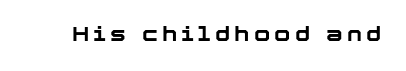
The image shows 21 px bold type, upright; set unusually wide letter spacing (+0.2 em), not underlined.
